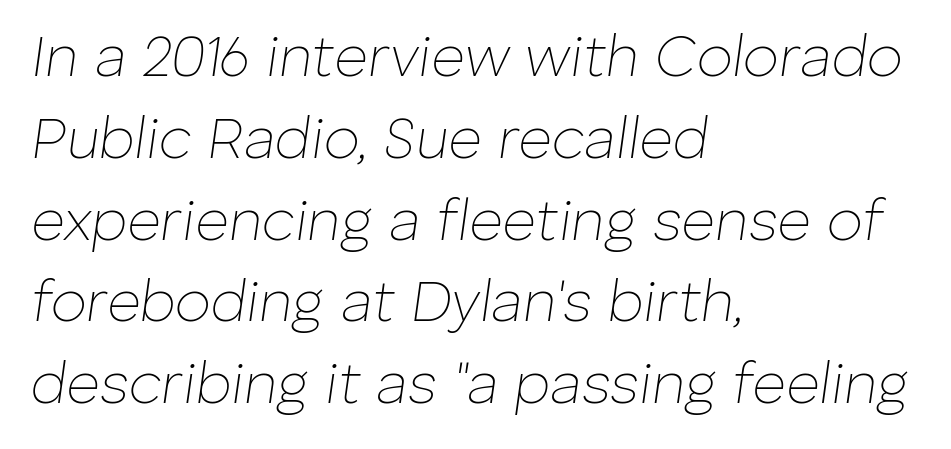
{"italic": "yes", "lean": "right", "slant_degrees": 8, "bold": "no", "weight": "thin", "width": "normal", "stroke_contrast": "low", "x_height": "medium", "monospaced": "no", "underline": "no", "align": "left", "line_spacing": "normal", "line_spacing_ratio": 1.41, "letter_spacing": "normal", "letter_spacing_em": 0.0, "glyph_px": 58}
